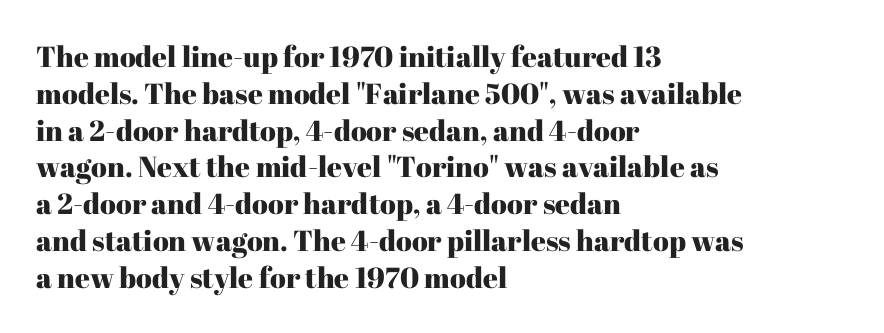
Q: Is the text italic (slanted)? A: No, it is upright.
Q: Is the typeface a serif or a sans-serif typeface? A: Serif.
Q: Is the text underlined? A: No.
Q: How is the paragraph aligned? A: Left-aligned.
Q: Is the spacing between letters normal or unusually wide? A: Normal.
Q: Is the spacing between lines tight, normal or loose? A: Normal.
Q: Width (condensed, normal, or wide)? A: Normal.
Q: Stroke contrast? A: High.
Q: x-height? A: Medium.
Q: Monospaced? A: No.
